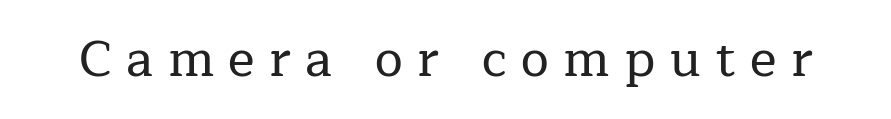
{"serif": "yes", "italic": "no", "width": "normal", "stroke_contrast": "low", "x_height": "medium", "monospaced": "no", "underline": "no", "letter_spacing": "wide", "letter_spacing_em": 0.29, "glyph_px": 50}
